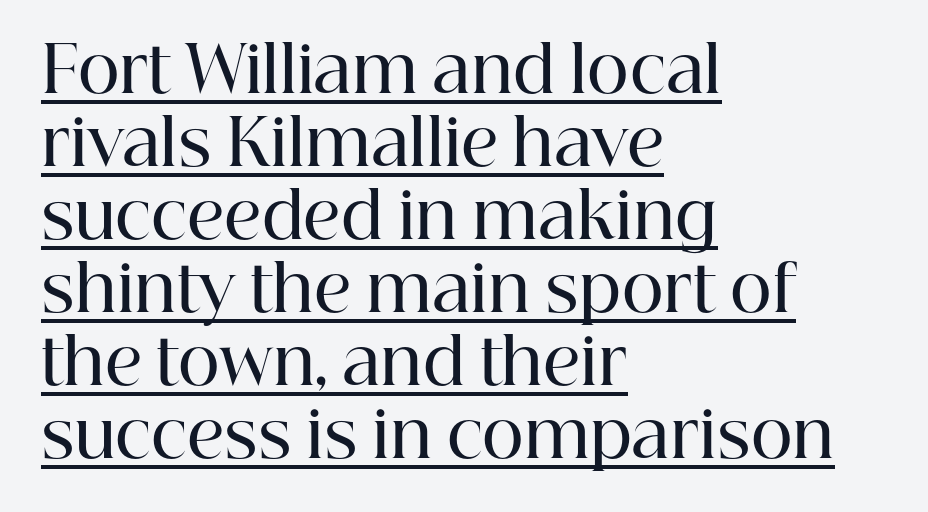
Q: Is the text bold? A: Semi-bold.
Q: Is the text italic (slanted)? A: No, it is upright.
Q: Is the typeface a serif or a sans-serif typeface? A: Serif.
Q: Is the text underlined? A: Yes.
Q: How is the paragraph aligned? A: Left-aligned.
Q: Is the spacing between letters normal or unusually wide? A: Normal.
Q: Is the spacing between lines tight, normal or loose? A: Tight.
Q: Width (condensed, normal, or wide)? A: Normal.
Q: Stroke contrast? A: High.
Q: x-height? A: Medium.
Q: Monospaced? A: No.
